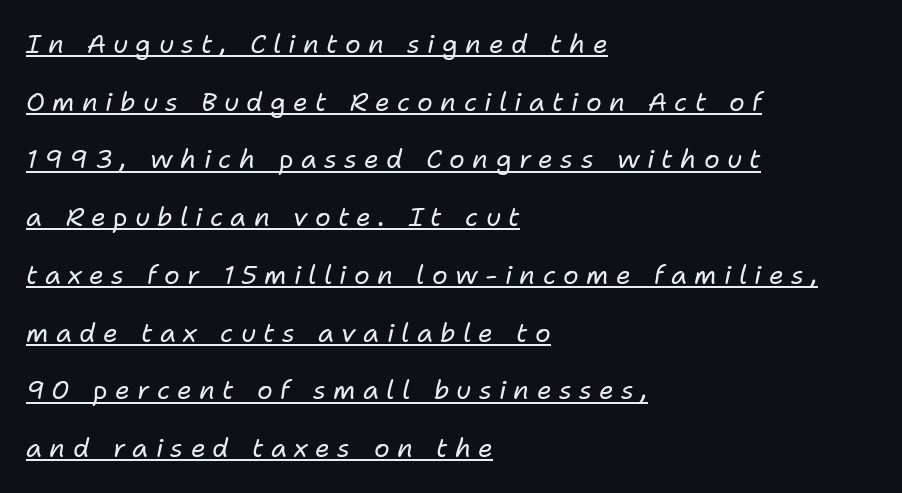
Check the space under the baseline: a stroke is drawn there. The text block is weighted toward the left margin, trailing off unevenly rightward. Someone cranked the tracking dial way up on this one. This sample uses an oblique cut, with every glyph tilted off the vertical. Successive baselines arrive slowly, with a big drop between each.
